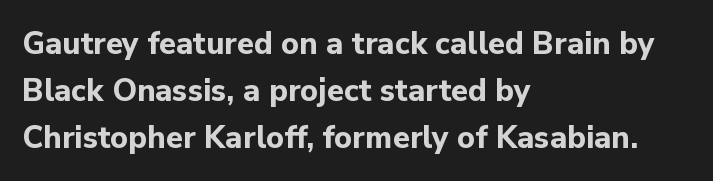
Q: Is the text bold? A: Yes.
Q: Is the text italic (slanted)? A: No, it is upright.
Q: Is the typeface a serif or a sans-serif typeface? A: Sans-serif.
Q: Is the text underlined? A: No.
Q: How is the paragraph aligned? A: Left-aligned.
Q: Is the spacing between letters normal or unusually wide? A: Normal.
Q: Is the spacing between lines tight, normal or loose? A: Normal.
Q: Width (condensed, normal, or wide)? A: Normal.
Q: Stroke contrast? A: Low.
Q: x-height? A: Medium.
Q: Monospaced? A: No.
